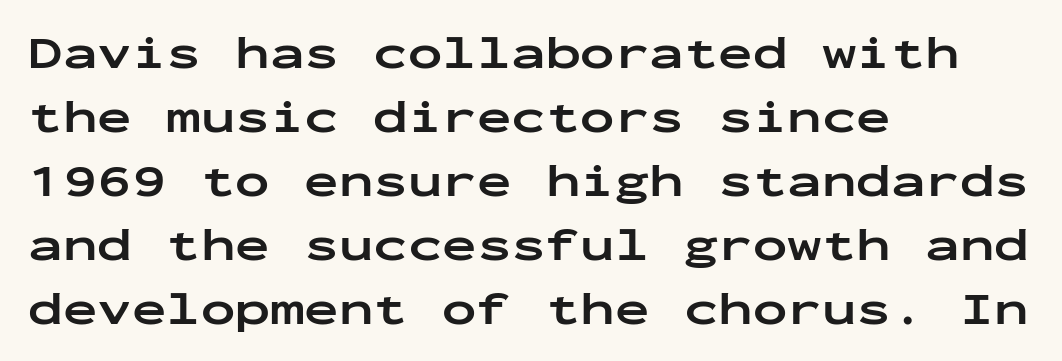
{"serif": "no", "italic": "no", "bold": "yes", "weight": "bold", "width": "wide", "stroke_contrast": "low", "x_height": "medium", "monospaced": "yes", "underline": "no", "align": "left", "line_spacing": "normal", "line_spacing_ratio": 1.39, "letter_spacing": "normal", "letter_spacing_em": 0.0, "glyph_px": 46}
